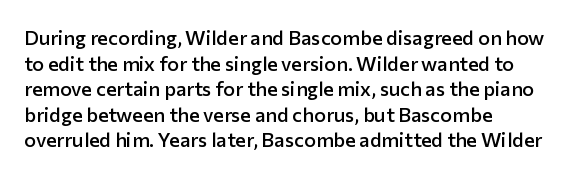
Q: Is the text bold? A: Semi-bold.
Q: Is the text italic (slanted)? A: No, it is upright.
Q: Is the text underlined? A: No.
Q: Is the spacing between letters normal or unusually wide? A: Normal.
Q: Is the spacing between lines tight, normal or loose? A: Normal.
